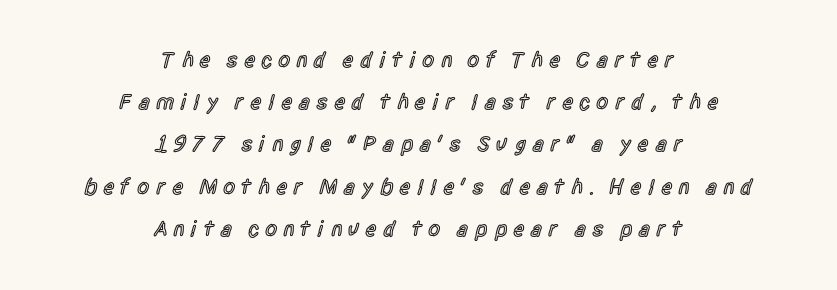
{"bold": "semi", "underline": "no", "align": "center", "line_spacing": "loose", "line_spacing_ratio": 1.92, "letter_spacing": "wide", "letter_spacing_em": 0.26, "glyph_px": 22}
